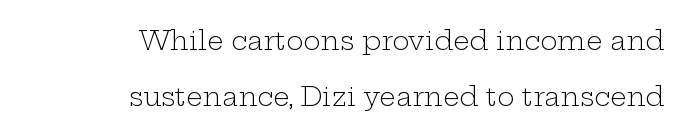
The block of text is sparse from top to bottom, with ample space between rows. On a weight scale, this lands at 450 or below. Type without underlining. A flush-right, rag-left setting is used for this passage.
